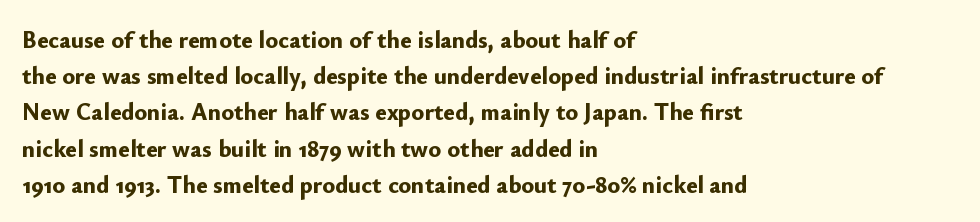
The vertical gap from one line to the next is medium. In terms of posture, this sample is upright. Look at the stroke-to-counter ratio: heavy, a bold. Clear beneath every line of the passage. Casual observation: everything's shoved over to the left. You could call the tracking neutral — neither tight nor loose.
